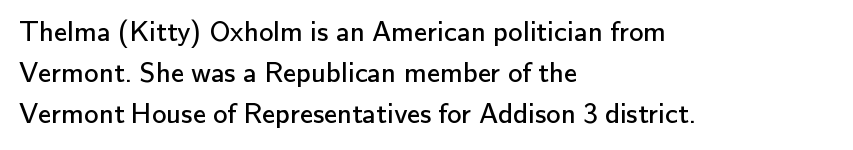
Q: Is the text bold? A: No.
Q: Is the text italic (slanted)? A: No, it is upright.
Q: Is the typeface a serif or a sans-serif typeface? A: Sans-serif.
Q: Is the text underlined? A: No.
Q: How is the paragraph aligned? A: Left-aligned.
Q: Is the spacing between letters normal or unusually wide? A: Normal.
Q: Is the spacing between lines tight, normal or loose? A: Normal.
Q: Width (condensed, normal, or wide)? A: Normal.
Q: Stroke contrast? A: Low.
Q: x-height? A: Small.
Q: Monospaced? A: No.
